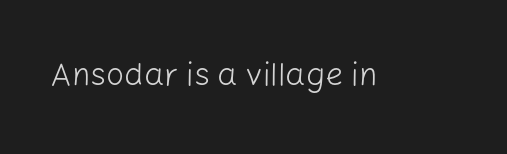
The face used here is a sans, in the tradition of grotesques and geometrics. These lines are rendered in a variable-pitch font. This rendering features lettering with no underline. Standard letterfit; no display-style spreading of the glyphs. The passage shown is not bold in any degree.
